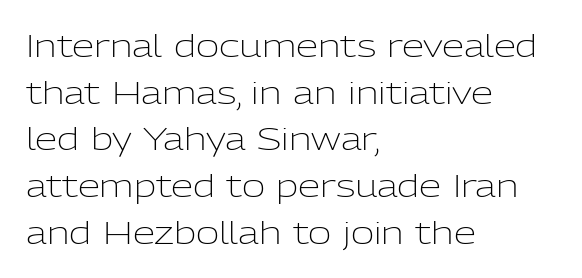
Q: Is the text bold? A: No.
Q: Is the text italic (slanted)? A: No, it is upright.
Q: Is the typeface a serif or a sans-serif typeface? A: Sans-serif.
Q: Is the text underlined? A: No.
Q: How is the paragraph aligned? A: Left-aligned.
Q: Is the spacing between letters normal or unusually wide? A: Normal.
Q: Is the spacing between lines tight, normal or loose? A: Normal.
Q: Width (condensed, normal, or wide)? A: Normal.
Q: Stroke contrast? A: Low.
Q: x-height? A: Medium.
Q: Monospaced? A: No.
